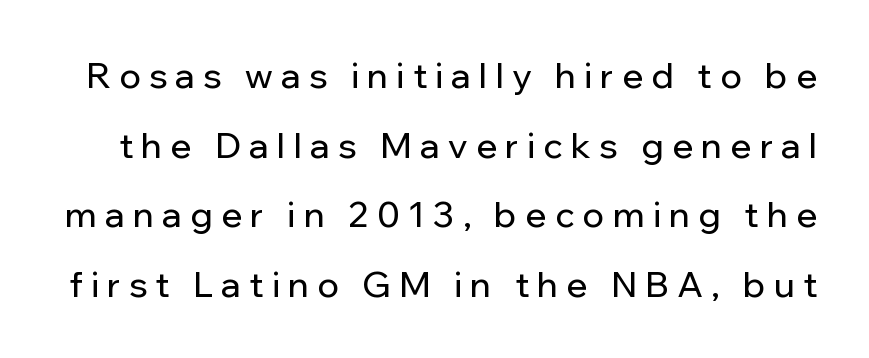
{"serif": "no", "italic": "no", "width": "normal", "stroke_contrast": "low", "x_height": "medium", "monospaced": "no", "underline": "no", "line_spacing": "loose", "line_spacing_ratio": 1.99, "letter_spacing": "wide", "letter_spacing_em": 0.24, "glyph_px": 35}
